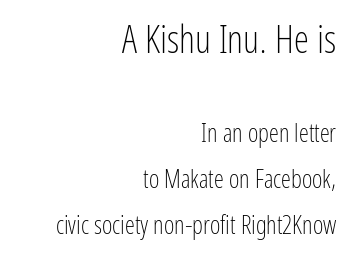
The image shows 38 px light, condensed sans-serif type, upright; set right-aligned, line spacing 1.85x, normal letter spacing, not underlined; the first (top) block is 1.52x larger; low stroke contrast and a medium x-height.
